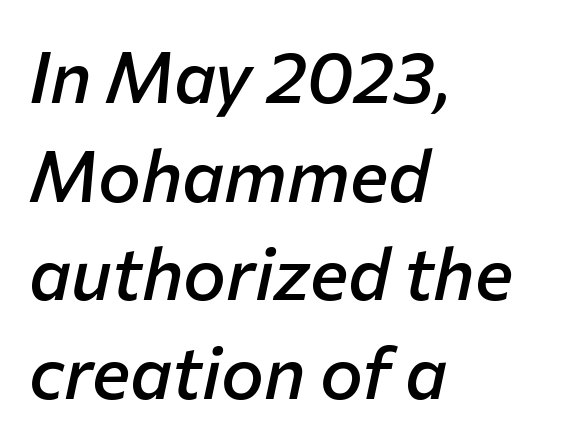
The image shows 72 px semibold type, italic (leaning right); set left-aligned, normal line spacing (1.37x), normal letter spacing, not underlined; low stroke contrast and a medium x-height.
